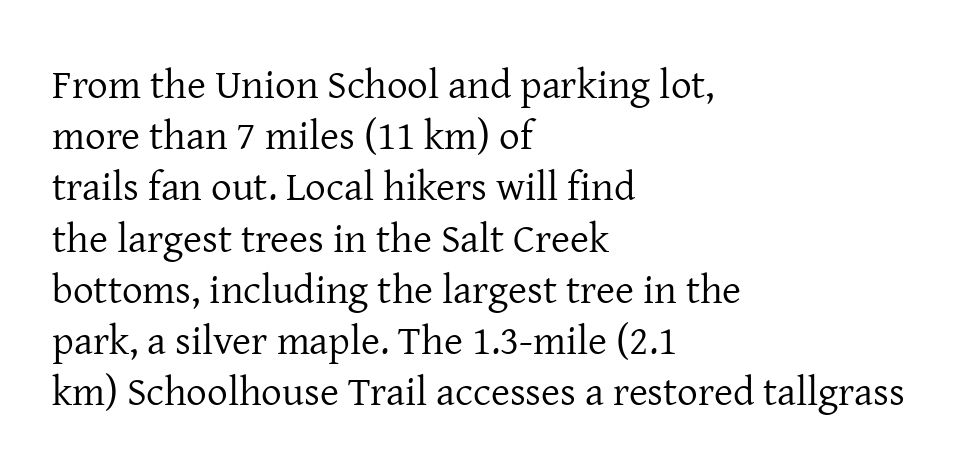
The image shows 41 px regular-weight serif type, upright; set left-aligned, normal line spacing (1.25x), normal letter spacing, not underlined; low stroke contrast and a medium x-height.
